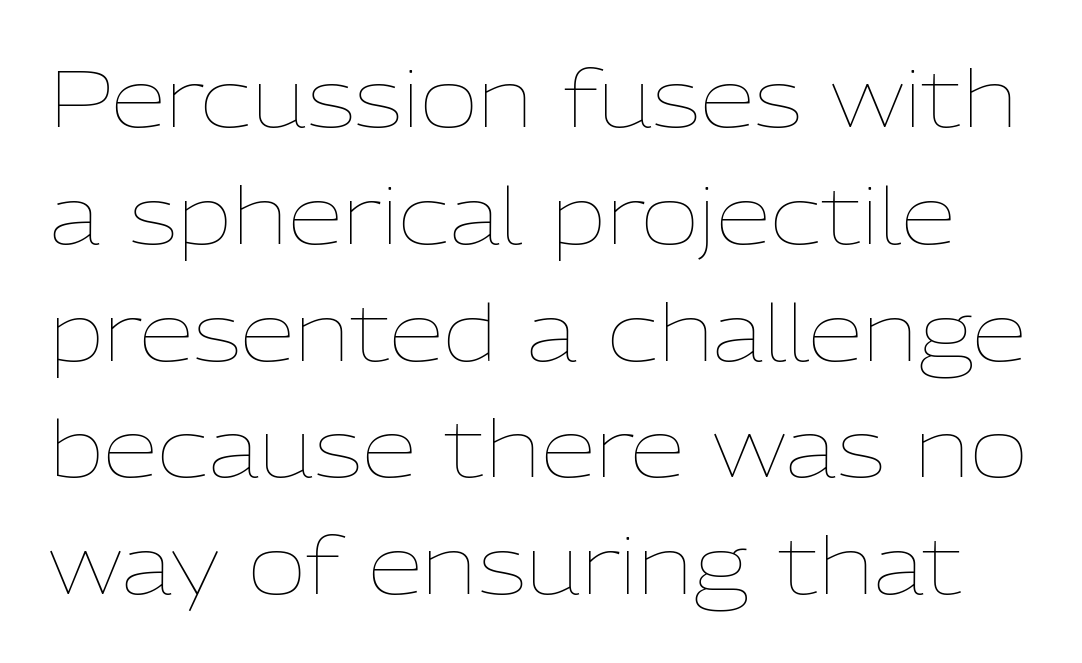
{"italic": "no", "bold": "no", "weight": "thin", "width": "normal", "stroke_contrast": "low", "x_height": "medium", "monospaced": "no", "underline": "no", "line_spacing": "normal", "line_spacing_ratio": 1.46, "letter_spacing": "normal", "letter_spacing_em": 0.0, "glyph_px": 80}
